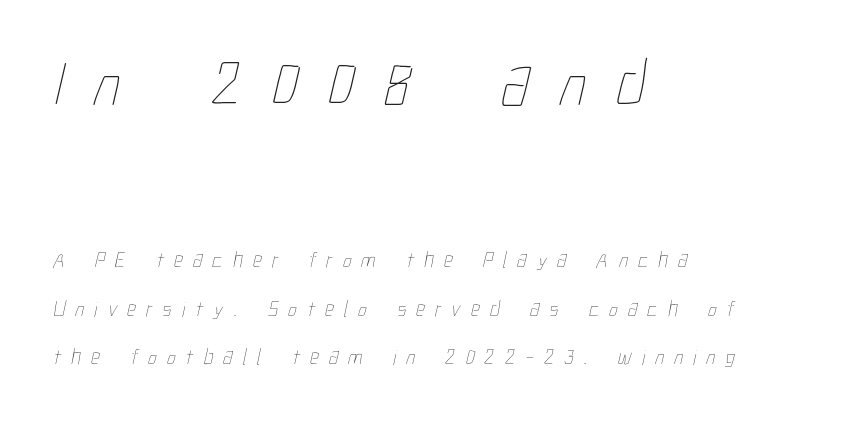
The image shows 66 px thin, condensed type; set left-aligned, loose line spacing (2.19x), unusually wide letter spacing (+0.46 em), not underlined; the first (top) block is 3.0x larger; low stroke contrast and a medium x-height.
